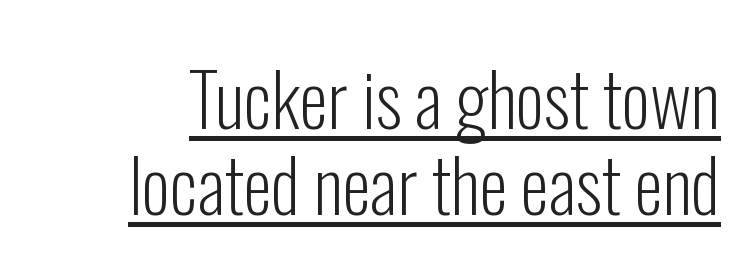
The image shows 73 px light, condensed sans-serif type, upright; set line spacing 1.18x, normal letter spacing, underlined; low stroke contrast and a medium x-height.
